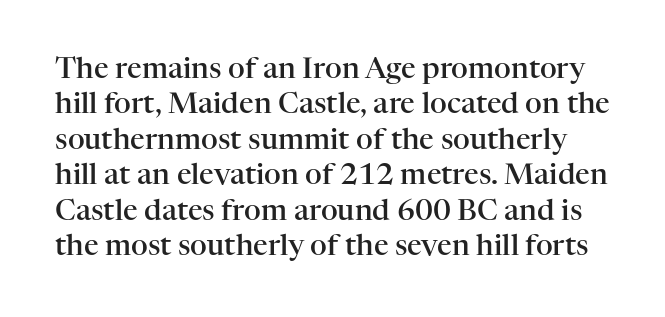
Tracking here is standard; glyphs follow each other at the usual distance. Letters rest on an invisible, unmarked baseline. A serif font was chosen for this passage. Posture: upright roman. Its strokes are somewhat broadened, the hallmark of semibold type.
